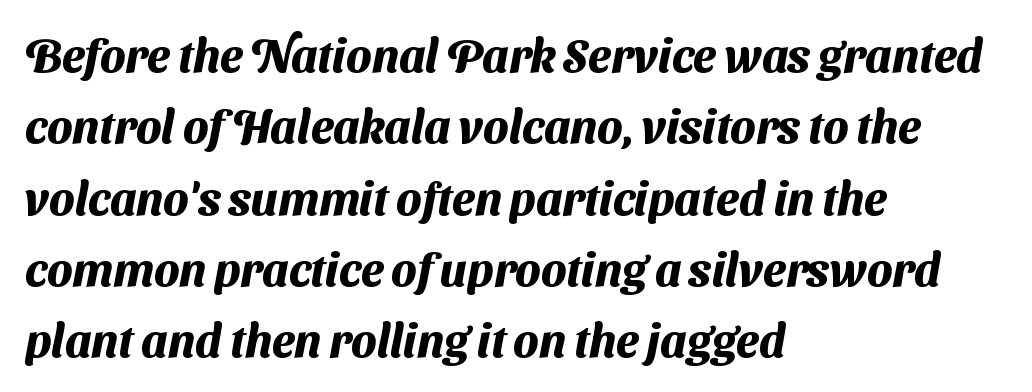
The image shows 46 px heavy sans-serif type; set left-aligned, normal line spacing (1.55x), normal letter spacing, not underlined; medium stroke contrast and a medium x-height.
